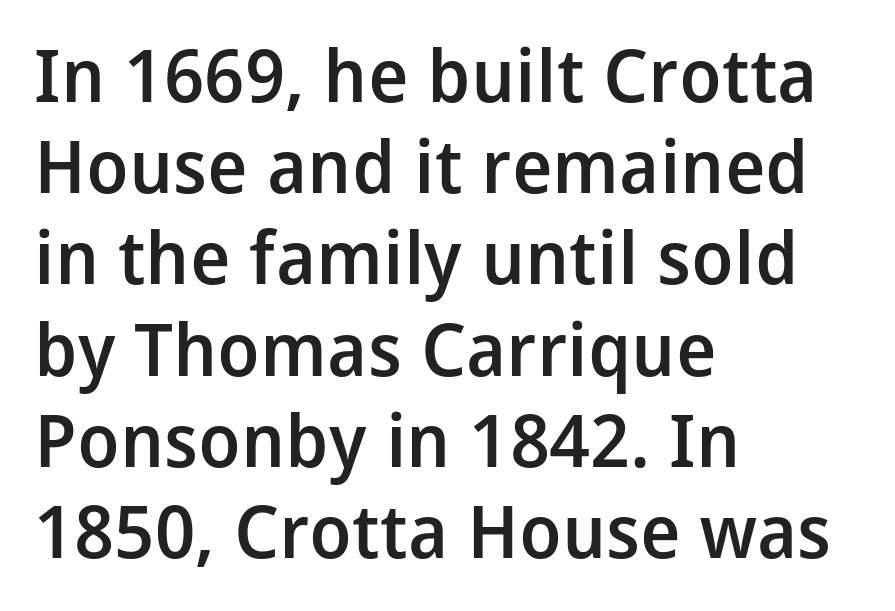
{"serif": "no", "italic": "no", "bold": "semi", "weight": "semibold", "width": "normal", "stroke_contrast": "low", "x_height": "medium", "monospaced": "no", "underline": "no", "align": "left", "line_spacing": "normal", "line_spacing_ratio": 1.25, "letter_spacing": "normal", "letter_spacing_em": 0.0, "glyph_px": 73}
